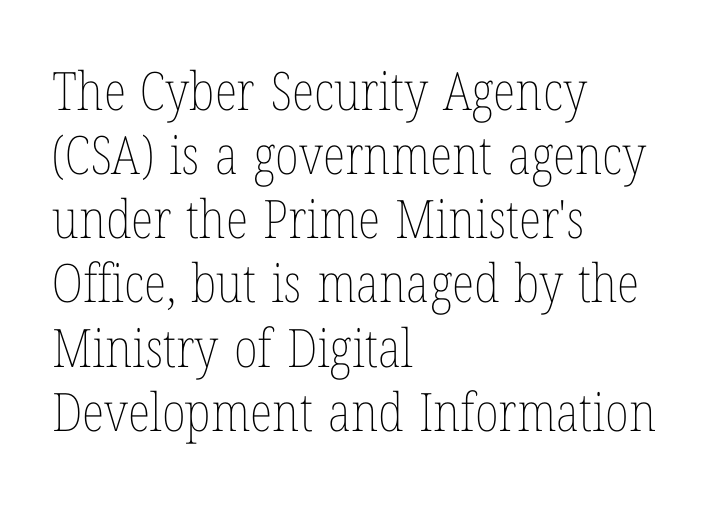
Reading down the block, your eye returns to a fixed left position each line. Notice how the stems are strictly vertical — no italics here. The passage shown has conventional tracking throughout. Stems and bowls with no extra thickness — not bold. Is this a fixed-width face? No — the glyphs have proportional, varying widths. The zone under the glyphs is completely vacant.
